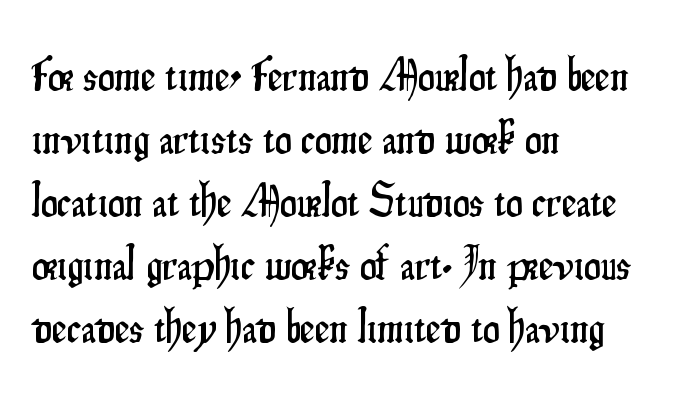
The image shows 47 px condensed sans-serif type, upright; set left-aligned, normal line spacing (1.34x), normal letter spacing, not underlined; low stroke contrast and a small x-height.
